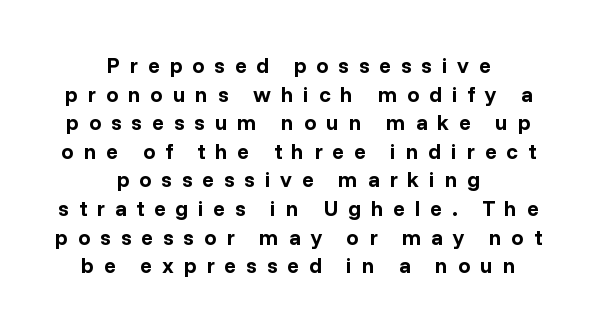
The setting favours the middle, as headings and verse often do. This sample keeps an unexceptional amount of space between lines. Stroke thickness is high; the sample reads as a true bold. This sample uses expanded letter spacing, leaving extra air between glyphs. Style check: upright. The area under the type is left untouched.
